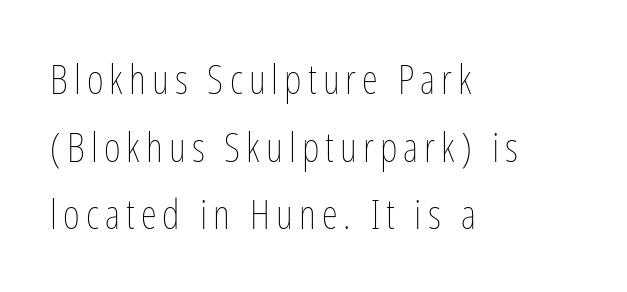
The image shows 41 px thin, condensed type, upright; set left-aligned, normal line spacing (1.65x), not underlined; low stroke contrast and a medium x-height.
